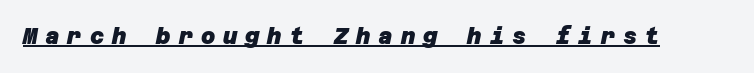
The image shows 22 px bold type; set unusually wide letter spacing (+0.36 em), underlined.
